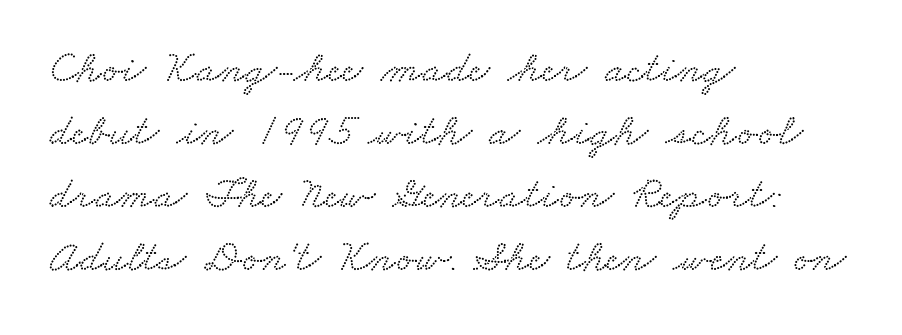
{"serif": "yes", "width": "wide", "stroke_contrast": "low", "x_height": "small", "monospaced": "no", "underline": "no", "align": "left", "line_spacing": "normal", "line_spacing_ratio": 1.4, "letter_spacing": "normal", "letter_spacing_em": 0.0, "glyph_px": 45}
